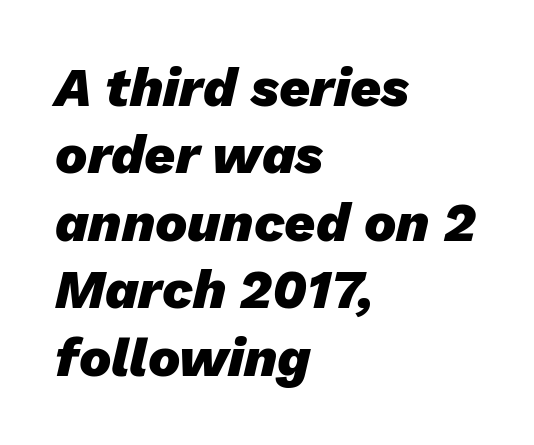
Q: Is the text bold? A: Yes.
Q: Is the text italic (slanted)? A: Yes, it leans right by about 13 degrees.
Q: Is the text underlined? A: No.
Q: How is the paragraph aligned? A: Left-aligned.
Q: Is the spacing between letters normal or unusually wide? A: Normal.
Q: Is the spacing between lines tight, normal or loose? A: Normal.
Q: Width (condensed, normal, or wide)? A: Normal.
Q: Stroke contrast? A: Low.
Q: x-height? A: Medium.
Q: Monospaced? A: No.
